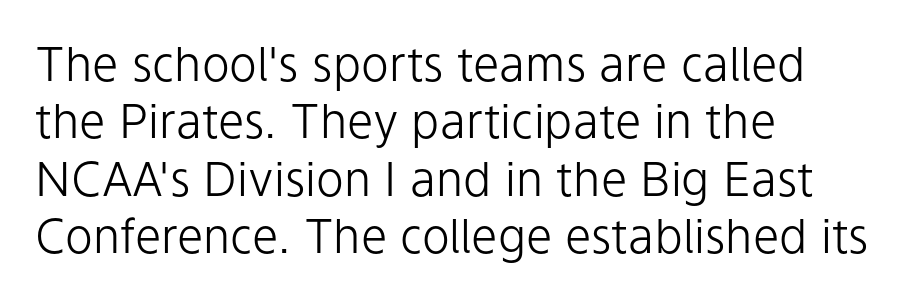
Q: Is the text bold? A: No.
Q: Is the text italic (slanted)? A: No, it is upright.
Q: Is the typeface a serif or a sans-serif typeface? A: Sans-serif.
Q: Is the text underlined? A: No.
Q: How is the paragraph aligned? A: Left-aligned.
Q: Is the spacing between letters normal or unusually wide? A: Normal.
Q: Width (condensed, normal, or wide)? A: Normal.
Q: Stroke contrast? A: Low.
Q: x-height? A: Medium.
Q: Monospaced? A: No.
